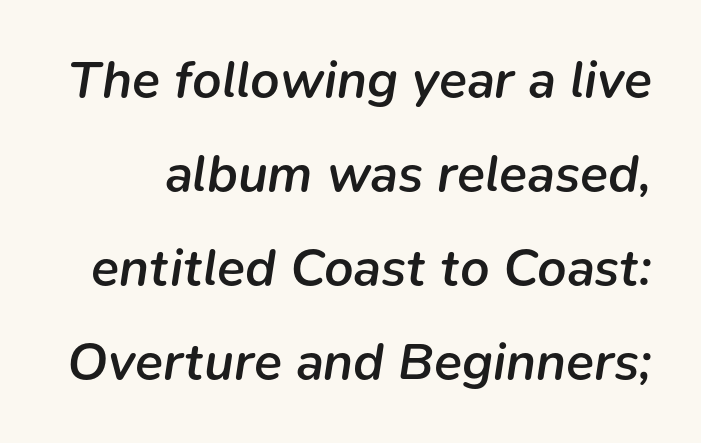
Q: Is the text bold? A: Semi-bold.
Q: Is the text italic (slanted)? A: Yes, it leans right by about 9 degrees.
Q: Is the text underlined? A: No.
Q: Is the spacing between letters normal or unusually wide? A: Normal.
Q: Width (condensed, normal, or wide)? A: Normal.
Q: Stroke contrast? A: Low.
Q: x-height? A: Medium.
Q: Monospaced? A: No.
